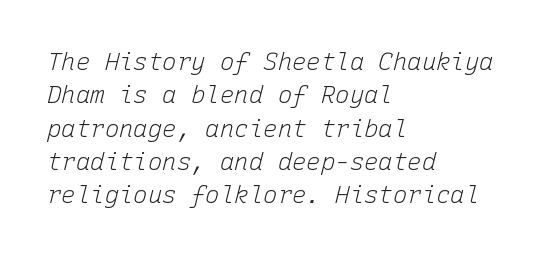
Q: Is the text bold? A: No.
Q: Is the text italic (slanted)? A: Yes, it leans right by about 15 degrees.
Q: Is the text underlined? A: No.
Q: How is the paragraph aligned? A: Left-aligned.
Q: Is the spacing between letters normal or unusually wide? A: Normal.
Q: Is the spacing between lines tight, normal or loose? A: Normal.
